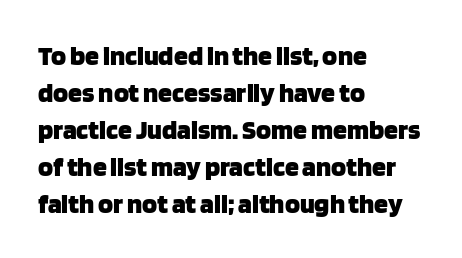
Q: Is the text bold? A: Yes.
Q: Is the text italic (slanted)? A: No, it is upright.
Q: Is the typeface a serif or a sans-serif typeface? A: Sans-serif.
Q: Is the text underlined? A: No.
Q: How is the paragraph aligned? A: Left-aligned.
Q: Is the spacing between letters normal or unusually wide? A: Normal.
Q: Is the spacing between lines tight, normal or loose? A: Normal.
Q: Width (condensed, normal, or wide)? A: Normal.
Q: Stroke contrast? A: Low.
Q: x-height? A: Large.
Q: Monospaced? A: No.
